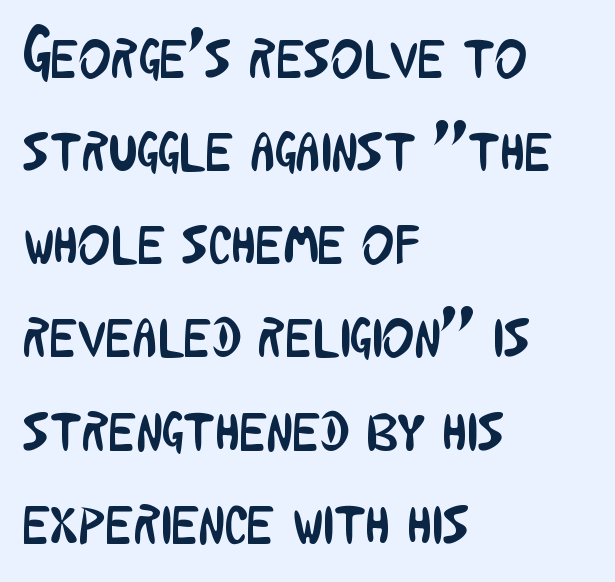
{"serif": "no", "italic": "no", "bold": "no", "weight": "regular", "width": "condensed", "stroke_contrast": "low", "x_height": "medium", "monospaced": "no", "underline": "no", "align": "left", "line_spacing": "normal", "line_spacing_ratio": 1.35, "letter_spacing": "normal", "letter_spacing_em": 0.0, "glyph_px": 69}
